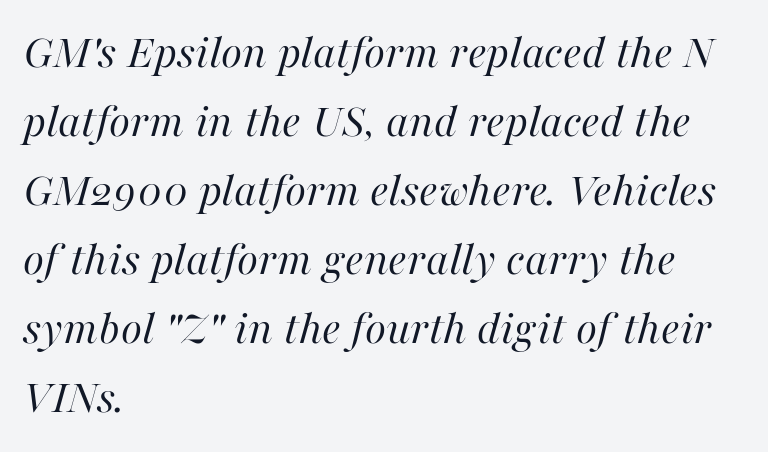
{"italic": "yes", "lean": "right", "slant_degrees": 16, "bold": "no", "weight": "regular", "width": "normal", "stroke_contrast": "high", "x_height": "medium", "monospaced": "no", "underline": "no", "align": "left", "line_spacing": "normal", "line_spacing_ratio": 1.41, "letter_spacing": "normal", "letter_spacing_em": 0.0, "glyph_px": 49}
